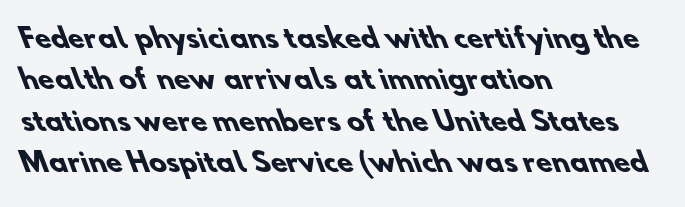
{"bold": "yes", "underline": "no", "align": "left", "line_spacing": "normal", "line_spacing_ratio": 1.59, "letter_spacing": "normal", "letter_spacing_em": 0.0, "glyph_px": 26}
